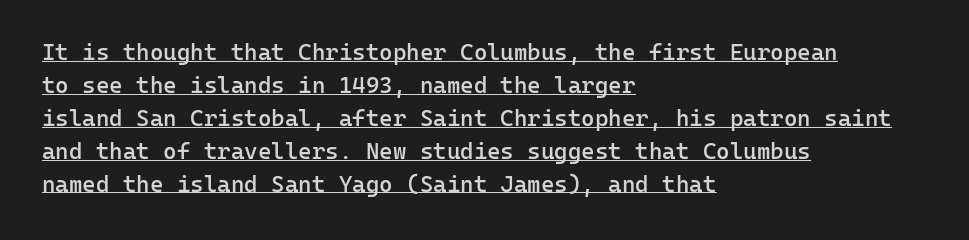
{"italic": "no", "bold": "semi", "underline": "yes", "align": "left", "line_spacing": "normal", "line_spacing_ratio": 1.43, "letter_spacing": "normal", "letter_spacing_em": 0.0, "glyph_px": 23}
